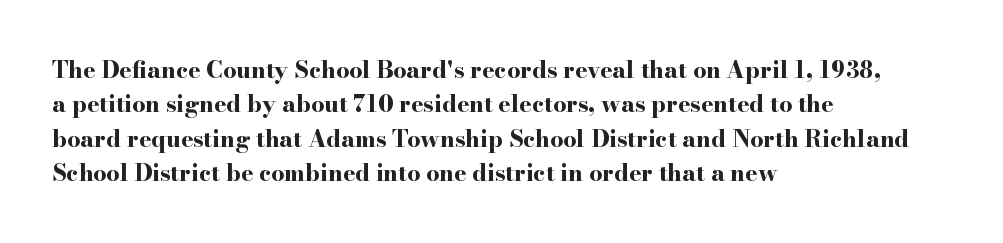
The image shows 23 px bold type, upright; set left-aligned, normal line spacing (1.49x), normal letter spacing, not underlined.
